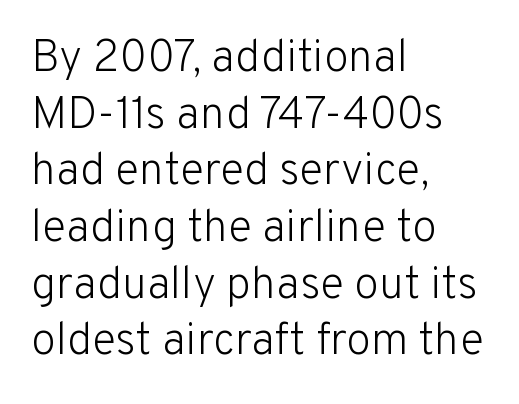
The image shows 45 px light sans-serif type, upright; set left-aligned, normal line spacing (1.26x), normal letter spacing, not underlined; low stroke contrast and a medium x-height.
